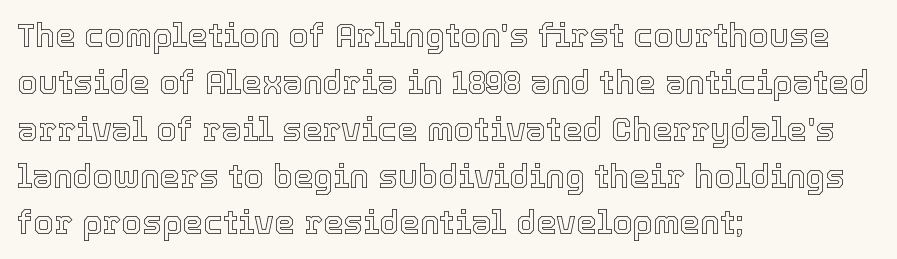
Q: Is the text italic (slanted)? A: No, it is upright.
Q: Is the text underlined? A: No.
Q: How is the paragraph aligned? A: Left-aligned.
Q: Is the spacing between letters normal or unusually wide? A: Normal.
Q: Is the spacing between lines tight, normal or loose? A: Normal.
Q: Width (condensed, normal, or wide)? A: Normal.
Q: x-height? A: Medium.
Q: Monospaced? A: No.
